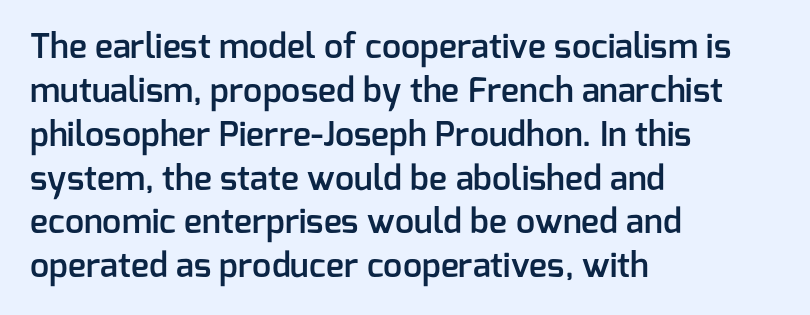
The image shows 34 px semibold sans-serif type, upright; set left-aligned, normal line spacing (1.29x), normal letter spacing, not underlined; low stroke contrast and a medium x-height.
